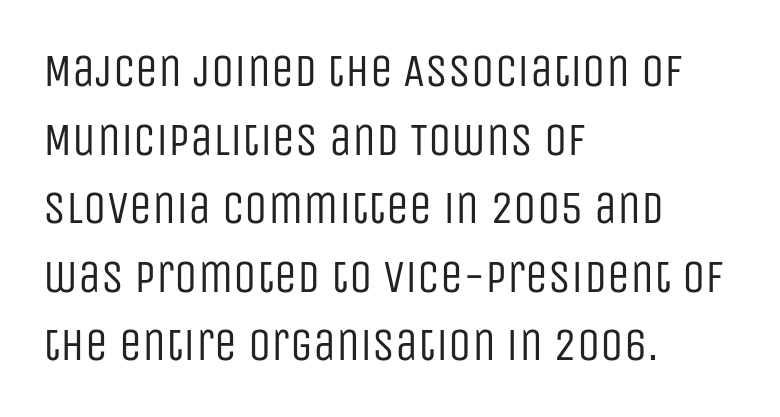
{"serif": "no", "italic": "no", "bold": "no", "weight": "regular", "width": "condensed", "stroke_contrast": "low", "x_height": "large", "monospaced": "no", "underline": "no", "align": "left", "line_spacing": "normal", "line_spacing_ratio": 1.49, "letter_spacing": "normal", "letter_spacing_em": 0.0, "glyph_px": 46}
